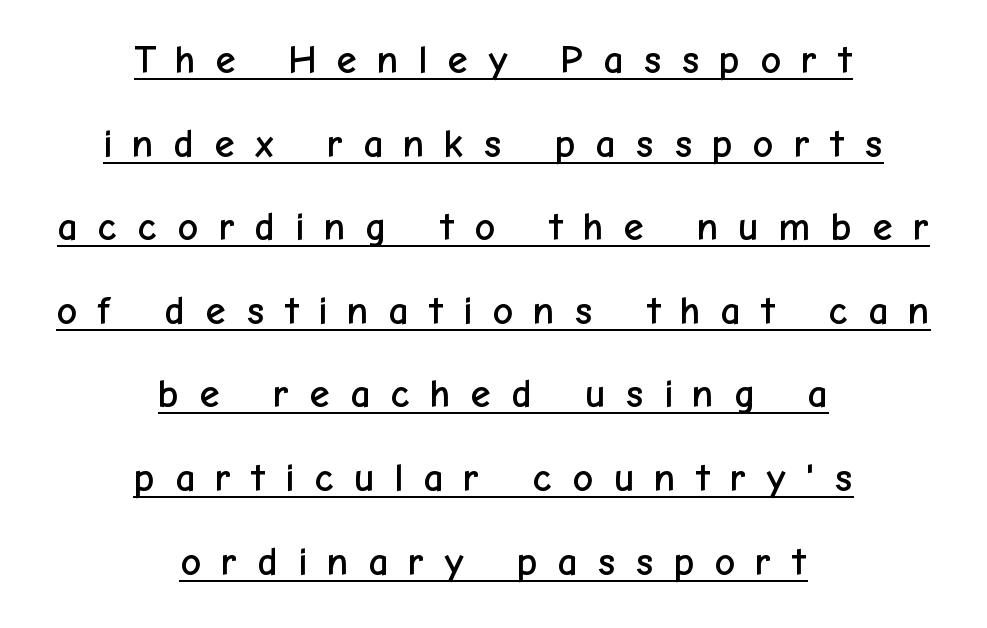
{"serif": "no", "italic": "no", "width": "normal", "stroke_contrast": "low", "x_height": "medium", "monospaced": "no", "underline": "yes", "align": "center", "line_spacing": "loose", "line_spacing_ratio": 2.09, "letter_spacing": "wide", "letter_spacing_em": 0.47, "glyph_px": 40}
